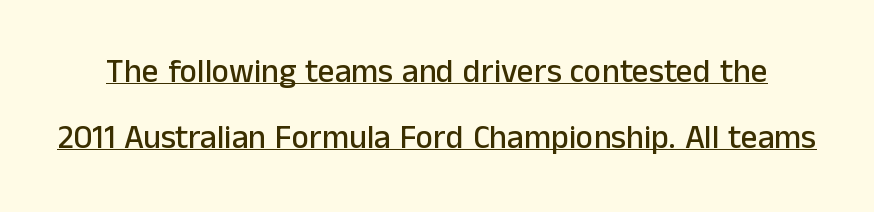
The letters advance in unequal steps, a hallmark of proportional type. Observe the absence of serifs on each vertical stroke in this sample. Compared with typical body copy, the letter spacing here is the same. Notice how a bar underscores the lettering throughout.
